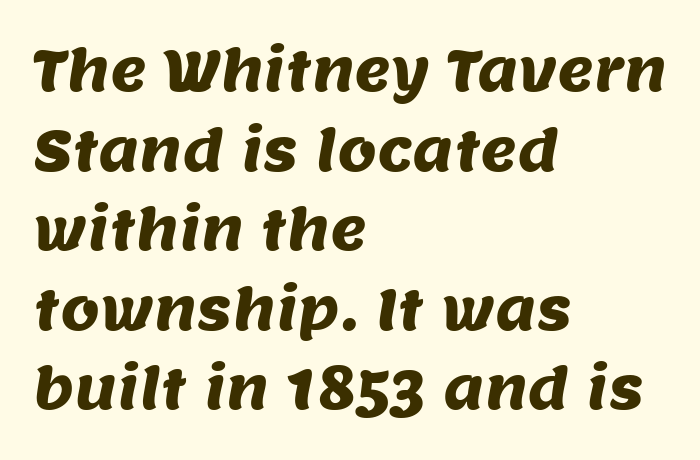
The image shows 56 px sans-serif type; set left-aligned, normal line spacing (1.42x), normal letter spacing, not underlined; medium stroke contrast and a large x-height.
